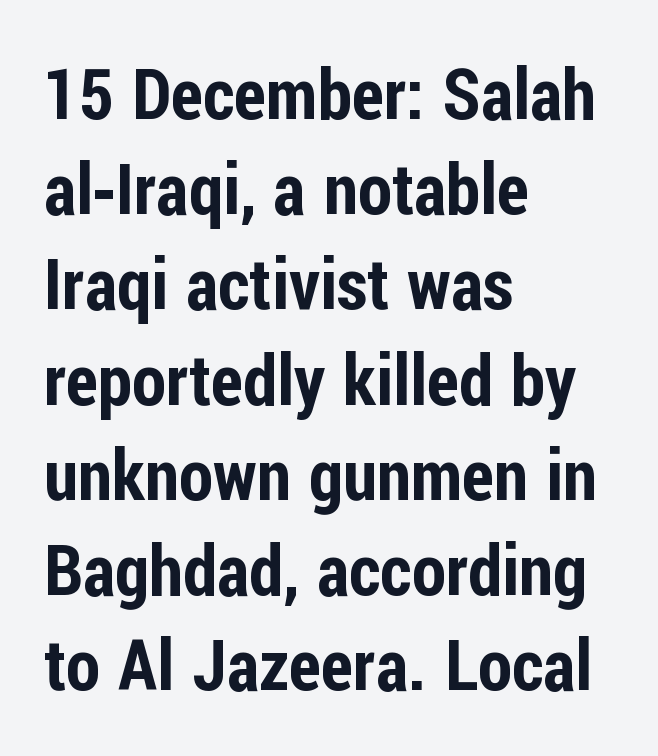
Regarding serifs, this sample does without them. Interline gaps are of average width in this sample. These lines are set flush left with a ragged right edge. The rendering uses natural spacing where letterforms have individual widths. The letters stand straight up with perfectly vertical stems. Rule under the text: the space is simply empty.
